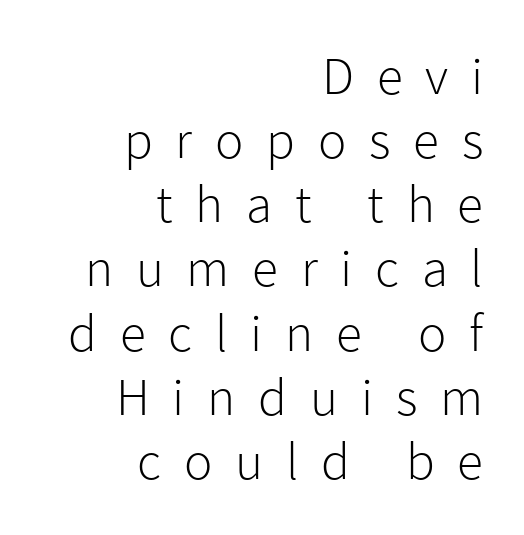
Q: Is the text bold? A: No.
Q: Is the text italic (slanted)? A: No, it is upright.
Q: Is the typeface a serif or a sans-serif typeface? A: Sans-serif.
Q: Is the text underlined? A: No.
Q: How is the paragraph aligned? A: Right-aligned.
Q: Is the spacing between letters normal or unusually wide? A: Unusually wide.
Q: Width (condensed, normal, or wide)? A: Normal.
Q: Stroke contrast? A: Low.
Q: x-height? A: Medium.
Q: Monospaced? A: No.
